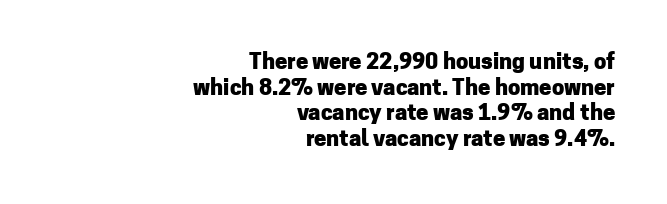
Q: Is the text bold? A: Yes.
Q: Is the text italic (slanted)? A: No, it is upright.
Q: Is the text underlined? A: No.
Q: How is the paragraph aligned? A: Right-aligned.
Q: Is the spacing between letters normal or unusually wide? A: Normal.
